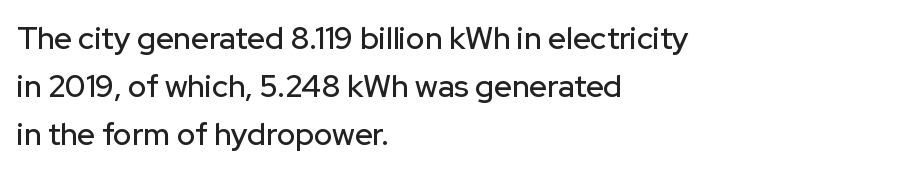
Q: Is the text italic (slanted)? A: No, it is upright.
Q: Is the typeface a serif or a sans-serif typeface? A: Sans-serif.
Q: Is the text underlined? A: No.
Q: How is the paragraph aligned? A: Left-aligned.
Q: Is the spacing between letters normal or unusually wide? A: Normal.
Q: Is the spacing between lines tight, normal or loose? A: Normal.
Q: Width (condensed, normal, or wide)? A: Normal.
Q: Stroke contrast? A: Low.
Q: x-height? A: Medium.
Q: Monospaced? A: No.
